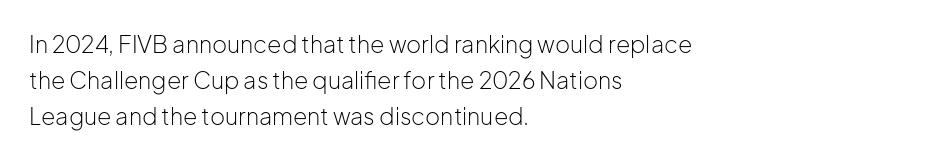
Q: Is the text bold? A: No.
Q: Is the text italic (slanted)? A: No, it is upright.
Q: Is the text underlined? A: No.
Q: How is the paragraph aligned? A: Left-aligned.
Q: Is the spacing between letters normal or unusually wide? A: Normal.
Q: Is the spacing between lines tight, normal or loose? A: Normal.
